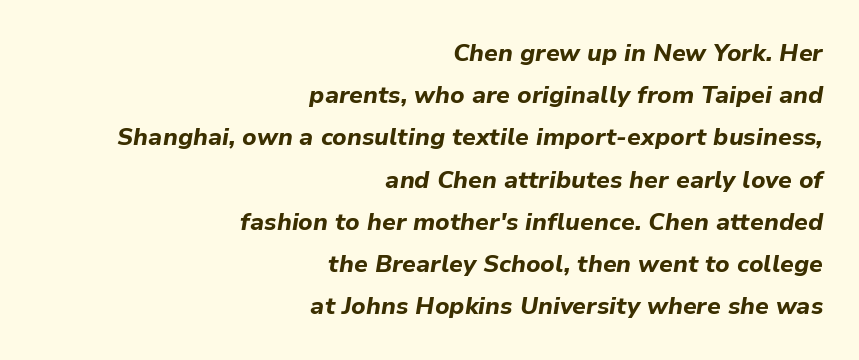
Lines of text with bare space underneath. In terms of posture, this sample is oblique. The letterforms sit shoulder to shoulder at normal distance. Each glyph is drawn with heavy, bold strokes.
